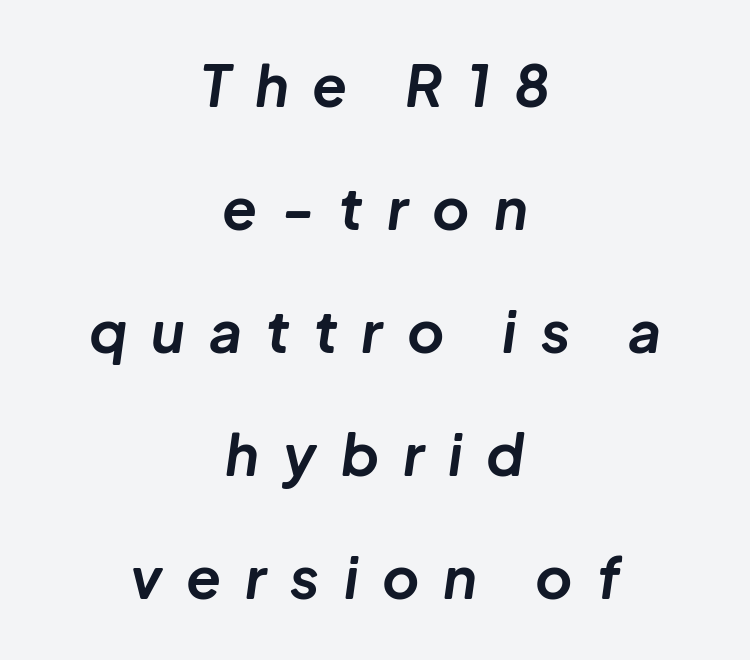
{"italic": "yes", "lean": "right", "slant_degrees": 8, "bold": "yes", "weight": "bold", "width": "normal", "stroke_contrast": "low", "x_height": "medium", "monospaced": "no", "underline": "no", "align": "center", "line_spacing": "loose", "line_spacing_ratio": 2.16, "letter_spacing": "wide", "letter_spacing_em": 0.42, "glyph_px": 57}
